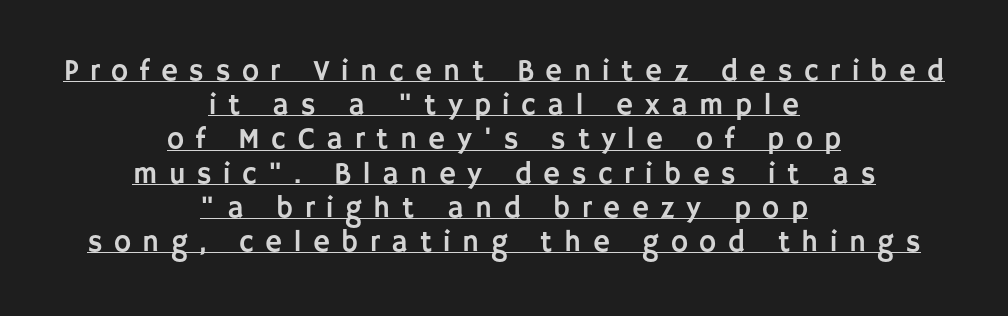
Think of a printed novel: that variable character pitch is what you see here. The rendering uses the underline text-decoration. Short and long lines alike share a common midpoint. A typesetter would mark this as roman, not italic. Here the glyphs are tracked loosely, breaking word shapes into spaced letters. Grotesque or geometric, the face here clearly has no serifs.
